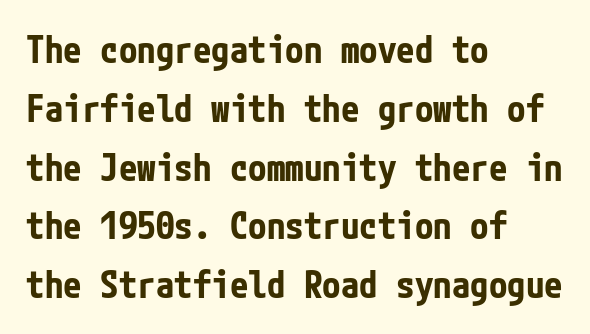
Q: Is the text bold? A: Yes.
Q: Is the text italic (slanted)? A: No, it is upright.
Q: Is the typeface a serif or a sans-serif typeface? A: Sans-serif.
Q: Is the text underlined? A: No.
Q: How is the paragraph aligned? A: Left-aligned.
Q: Is the spacing between letters normal or unusually wide? A: Normal.
Q: Is the spacing between lines tight, normal or loose? A: Normal.
Q: Width (condensed, normal, or wide)? A: Condensed.
Q: Stroke contrast? A: Low.
Q: x-height? A: Medium.
